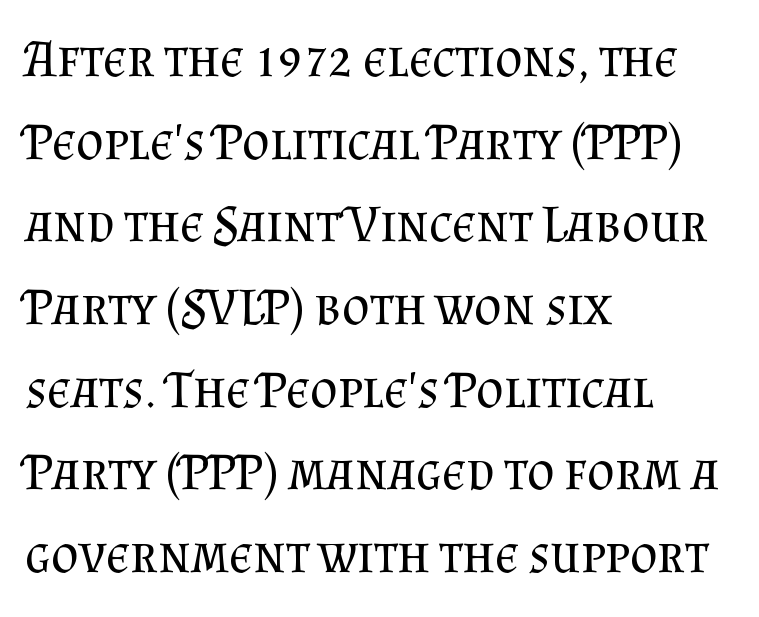
Q: Is the text bold? A: No.
Q: Is the text italic (slanted)? A: No, it is upright.
Q: Is the typeface a serif or a sans-serif typeface? A: Serif.
Q: Is the text underlined? A: No.
Q: How is the paragraph aligned? A: Left-aligned.
Q: Is the spacing between letters normal or unusually wide? A: Normal.
Q: Is the spacing between lines tight, normal or loose? A: Normal.
Q: Width (condensed, normal, or wide)? A: Normal.
Q: Stroke contrast? A: Medium.
Q: x-height? A: Small.
Q: Monospaced? A: No.
